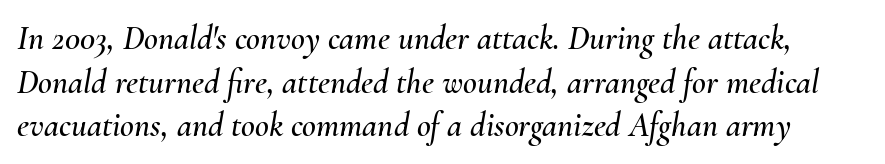
Q: Is the text italic (slanted)? A: Yes, it leans right by about 10 degrees.
Q: Is the text underlined? A: No.
Q: Is the spacing between letters normal or unusually wide? A: Normal.
Q: Is the spacing between lines tight, normal or loose? A: Normal.
Q: Width (condensed, normal, or wide)? A: Normal.
Q: Stroke contrast? A: Medium.
Q: x-height? A: Small.
Q: Monospaced? A: No.
